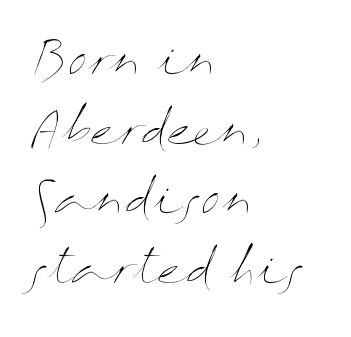
Q: Is the text bold? A: No.
Q: Is the text italic (slanted)? A: Yes.
Q: Is the text underlined? A: No.
Q: How is the paragraph aligned? A: Left-aligned.
Q: Is the spacing between letters normal or unusually wide? A: Normal.
Q: Is the spacing between lines tight, normal or loose? A: Normal.
Q: Width (condensed, normal, or wide)? A: Wide.
Q: Stroke contrast? A: Medium.
Q: x-height? A: Medium.
Q: Monospaced? A: No.
